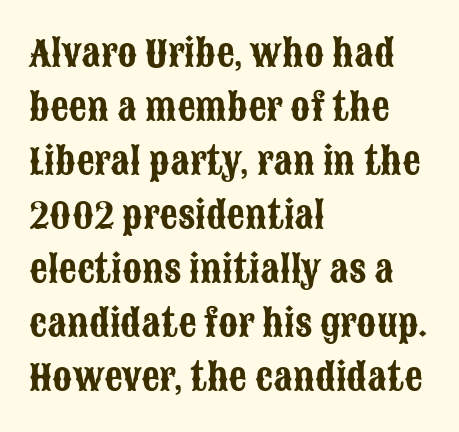
{"serif": "no", "italic": "no", "width": "condensed", "stroke_contrast": "low", "x_height": "large", "monospaced": "no", "underline": "no", "align": "left", "line_spacing": "normal", "line_spacing_ratio": 1.5, "letter_spacing": "normal", "letter_spacing_em": 0.0, "glyph_px": 36}
